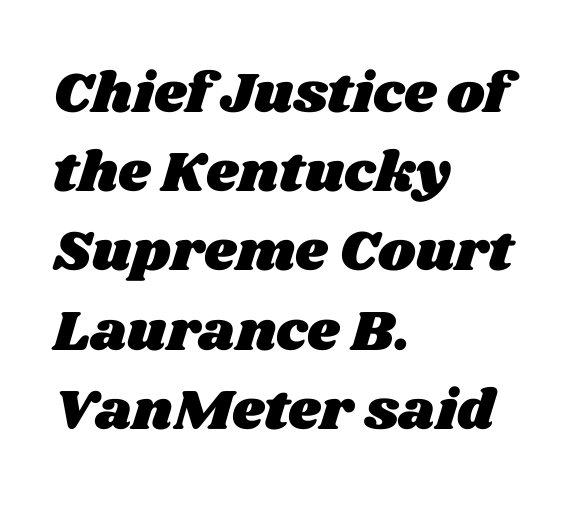
The image shows 57 px wide type; set left-aligned, normal line spacing (1.39x), normal letter spacing, not underlined; medium stroke contrast and a large x-height.
